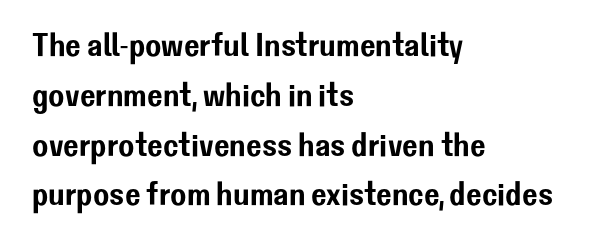
Q: Is the text italic (slanted)? A: No, it is upright.
Q: Is the typeface a serif or a sans-serif typeface? A: Sans-serif.
Q: Is the text underlined? A: No.
Q: How is the paragraph aligned? A: Left-aligned.
Q: Is the spacing between letters normal or unusually wide? A: Normal.
Q: Is the spacing between lines tight, normal or loose? A: Normal.
Q: Width (condensed, normal, or wide)? A: Normal.
Q: Stroke contrast? A: Low.
Q: x-height? A: Medium.
Q: Monospaced? A: No.
